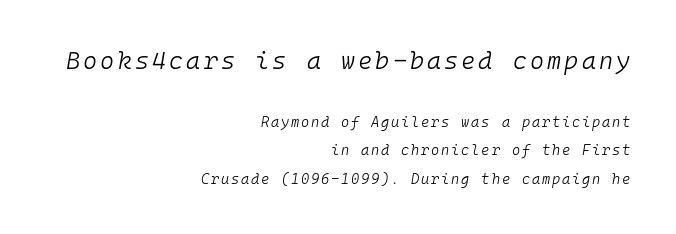
{"italic": "yes", "lean": "right", "slant_degrees": 10, "bold": "no", "underline": "no", "align": "right", "line_spacing": "loose", "line_spacing_ratio": 2.03, "larger_block": "first", "size_ratio": 1.71, "glyph_px": 24}
